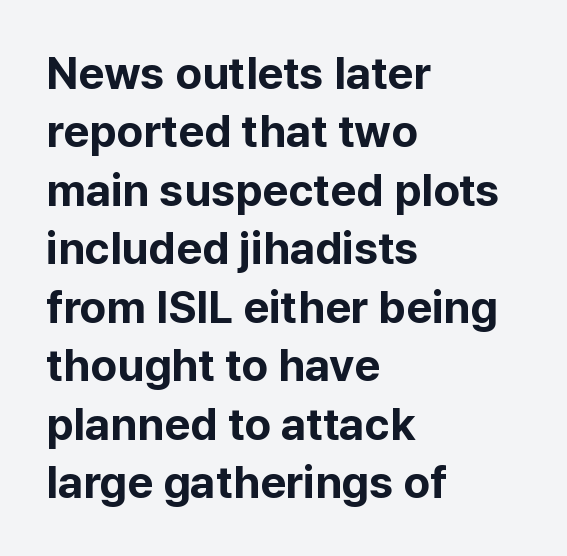
The image shows 45 px bold sans-serif type, upright; set left-aligned, normal line spacing (1.3x), normal letter spacing, not underlined; low stroke contrast and a medium x-height.
